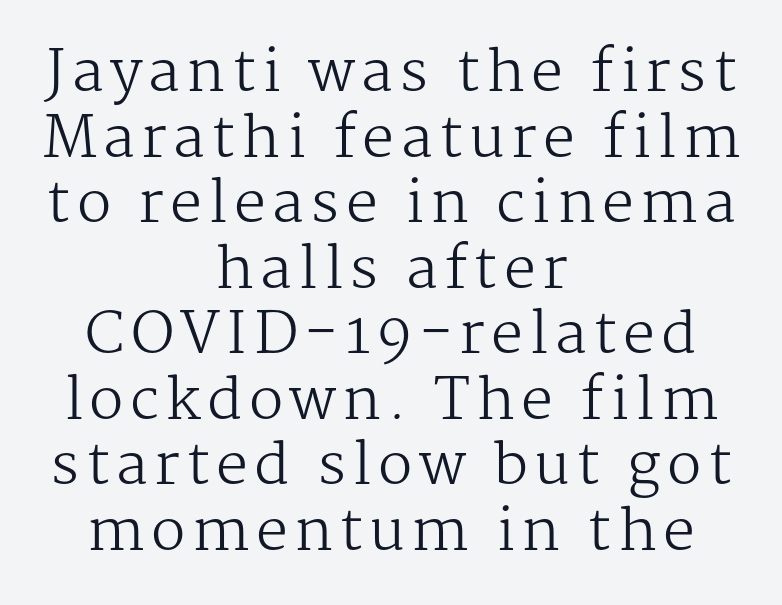
Q: Is the text bold? A: No.
Q: Is the text italic (slanted)? A: No, it is upright.
Q: Is the typeface a serif or a sans-serif typeface? A: Serif.
Q: Is the text underlined? A: No.
Q: How is the paragraph aligned? A: Centered.
Q: Is the spacing between lines tight, normal or loose? A: Tight.
Q: Width (condensed, normal, or wide)? A: Normal.
Q: Stroke contrast? A: Medium.
Q: x-height? A: Medium.
Q: Monospaced? A: No.
